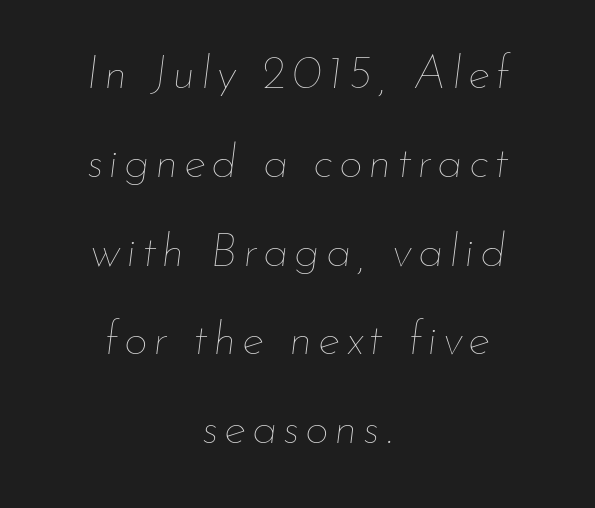
The image shows 47 px thin type, italic (leaning right); set centered, line spacing 1.89x, not underlined; low stroke contrast and a small x-height.
